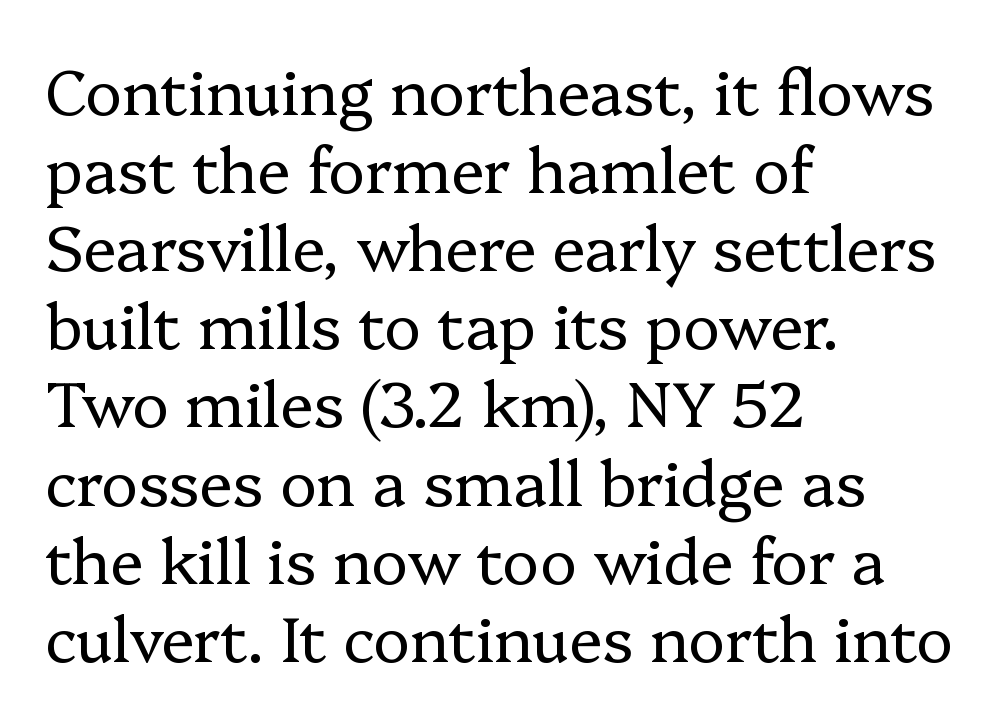
The image shows 62 px regular-weight serif type, upright; set left-aligned, normal line spacing (1.26x), normal letter spacing, not underlined; low stroke contrast and a medium x-height.
